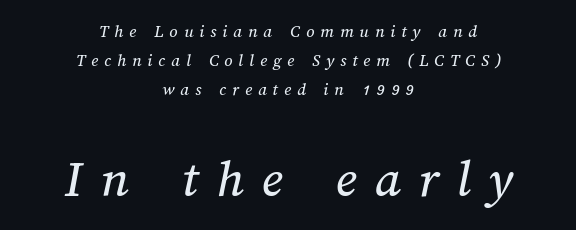
The image shows 54 px text type; set centered, normal line spacing (1.61x), unusually wide letter spacing (+0.33 em), not underlined; the second (bottom) block is 3.0x larger; medium stroke contrast and a medium x-height.
